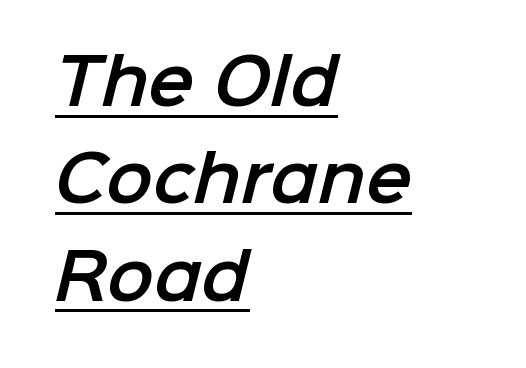
{"serif": "no", "width": "normal", "stroke_contrast": "low", "x_height": "medium", "monospaced": "no", "underline": "yes", "align": "left", "line_spacing": "normal", "line_spacing_ratio": 1.57, "letter_spacing": "normal", "letter_spacing_em": 0.0, "glyph_px": 62}
